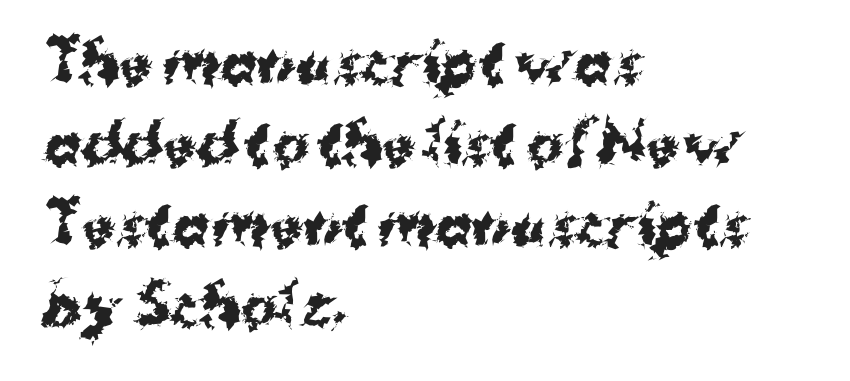
Q: Is the text bold? A: Yes.
Q: Is the text italic (slanted)? A: Yes.
Q: Is the typeface a serif or a sans-serif typeface? A: Sans-serif.
Q: Is the text underlined? A: No.
Q: How is the paragraph aligned? A: Left-aligned.
Q: Is the spacing between letters normal or unusually wide? A: Normal.
Q: Is the spacing between lines tight, normal or loose? A: Normal.
Q: Width (condensed, normal, or wide)? A: Normal.
Q: Stroke contrast? A: Medium.
Q: x-height? A: Medium.
Q: Monospaced? A: No.
